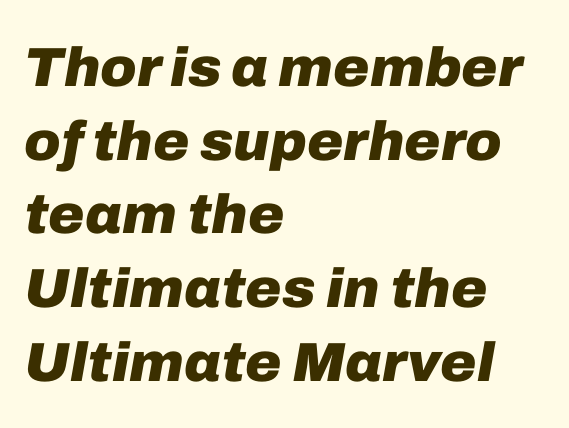
The image shows 55 px heavy type, italic (leaning right); set left-aligned, normal line spacing (1.34x), normal letter spacing, not underlined; low stroke contrast and a medium x-height.
